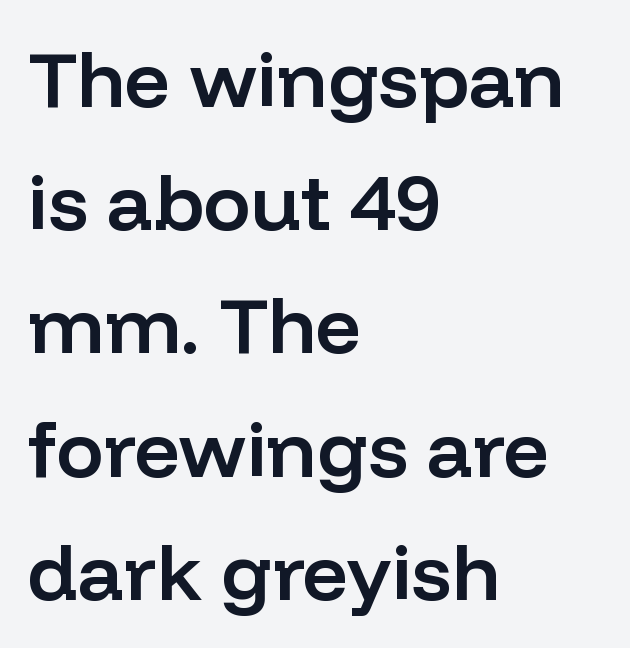
The image shows 79 px semibold sans-serif type, upright; set left-aligned, normal line spacing (1.56x), normal letter spacing, not underlined; low stroke contrast and a medium x-height.
